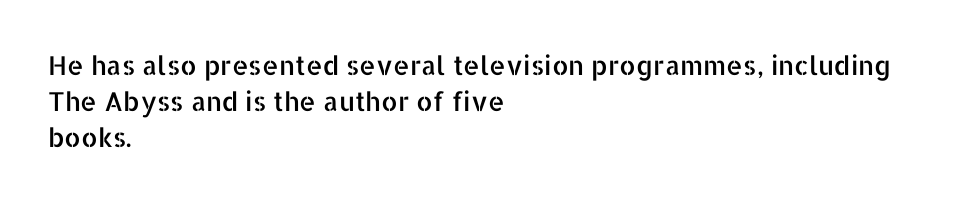
The image shows 26 px text type, upright; set left-aligned, normal line spacing (1.38x), normal letter spacing, not underlined.
